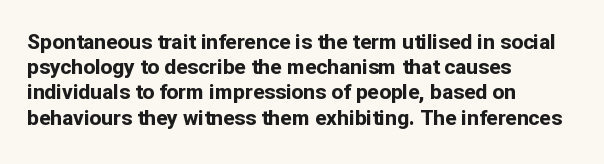
Q: Is the text bold? A: Yes.
Q: Is the text italic (slanted)? A: No, it is upright.
Q: Is the text underlined? A: No.
Q: How is the paragraph aligned? A: Left-aligned.
Q: Is the spacing between letters normal or unusually wide? A: Normal.
